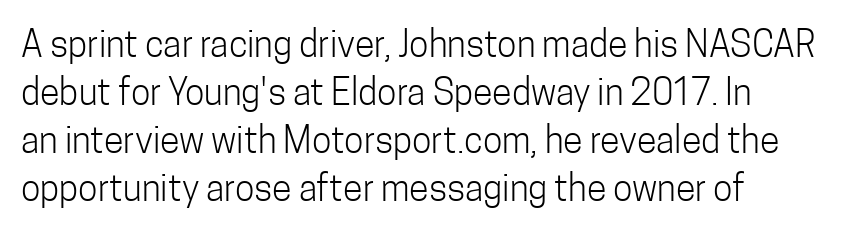
Type style note: lacks serifs. The rendering uses natural spacing where letterforms have individual widths. Rows of type keep a routine distance in the vertical direction. The strip under each line holds only bare page. The weight tops out at a normal text grade.
